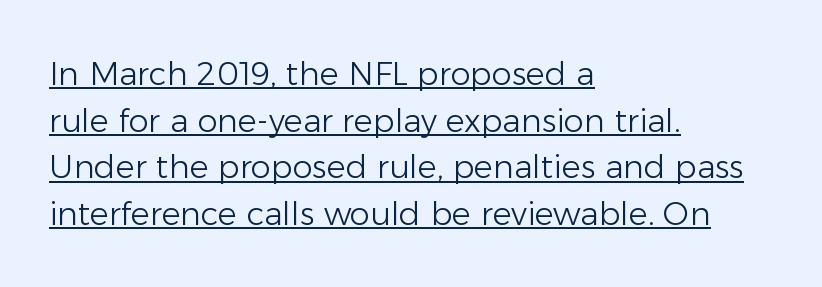
Do the characters align in a grid? No, the font is proportional. Underline: present. This sample uses a sans-serif face. Summary of vertical rhythm: regular, with standard interline spacing. If you drew a ruler down the left edge, every line would touch it.
